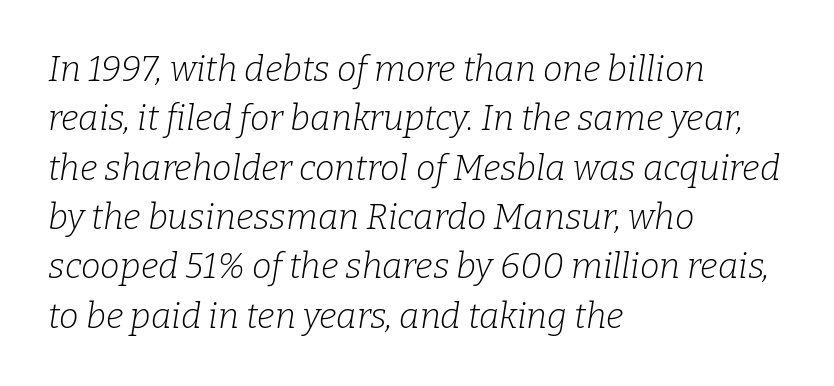
{"serif": "yes", "italic": "yes", "lean": "right", "slant_degrees": 9, "bold": "no", "weight": "light", "width": "normal", "stroke_contrast": "low", "x_height": "medium", "monospaced": "no", "underline": "no", "align": "left", "line_spacing": "normal", "line_spacing_ratio": 1.41, "letter_spacing": "normal", "letter_spacing_em": 0.0, "glyph_px": 35}
